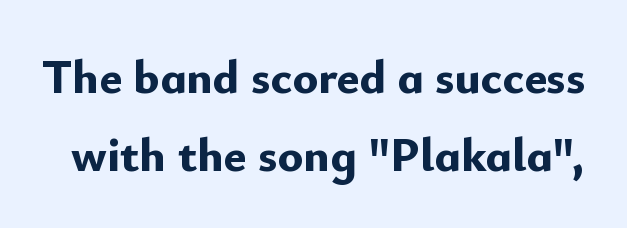
{"serif": "no", "italic": "no", "bold": "yes", "weight": "bold", "width": "normal", "stroke_contrast": "low", "x_height": "small", "monospaced": "no", "underline": "no", "line_spacing": "normal", "line_spacing_ratio": 1.63, "letter_spacing": "normal", "letter_spacing_em": 0.0, "glyph_px": 48}
